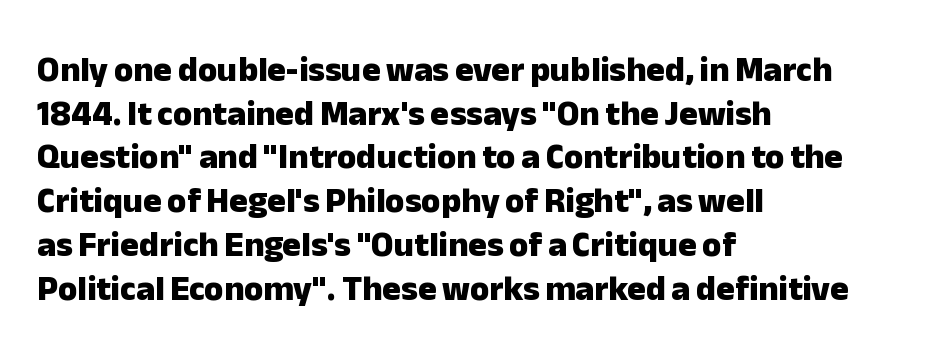
The image shows 35 px heavy sans-serif type, upright; set left-aligned, normal line spacing (1.25x), normal letter spacing, not underlined; low stroke contrast and a medium x-height.
